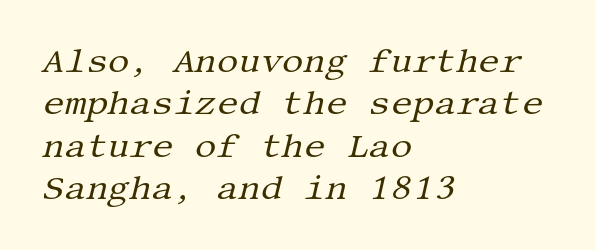
{"serif": "yes", "italic": "yes", "lean": "right", "slant_degrees": 13, "bold": "no", "weight": "regular", "width": "normal", "stroke_contrast": "medium", "x_height": "large", "underline": "no", "align": "left", "line_spacing": "normal", "line_spacing_ratio": 1.25, "letter_spacing": "normal", "letter_spacing_em": 0.0, "glyph_px": 34}
